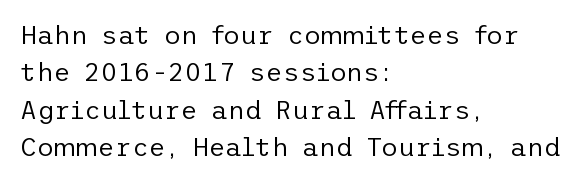
Q: Is the text bold? A: No.
Q: Is the text italic (slanted)? A: No, it is upright.
Q: Is the text underlined? A: No.
Q: How is the paragraph aligned? A: Left-aligned.
Q: Is the spacing between letters normal or unusually wide? A: Normal.
Q: Is the spacing between lines tight, normal or loose? A: Normal.
